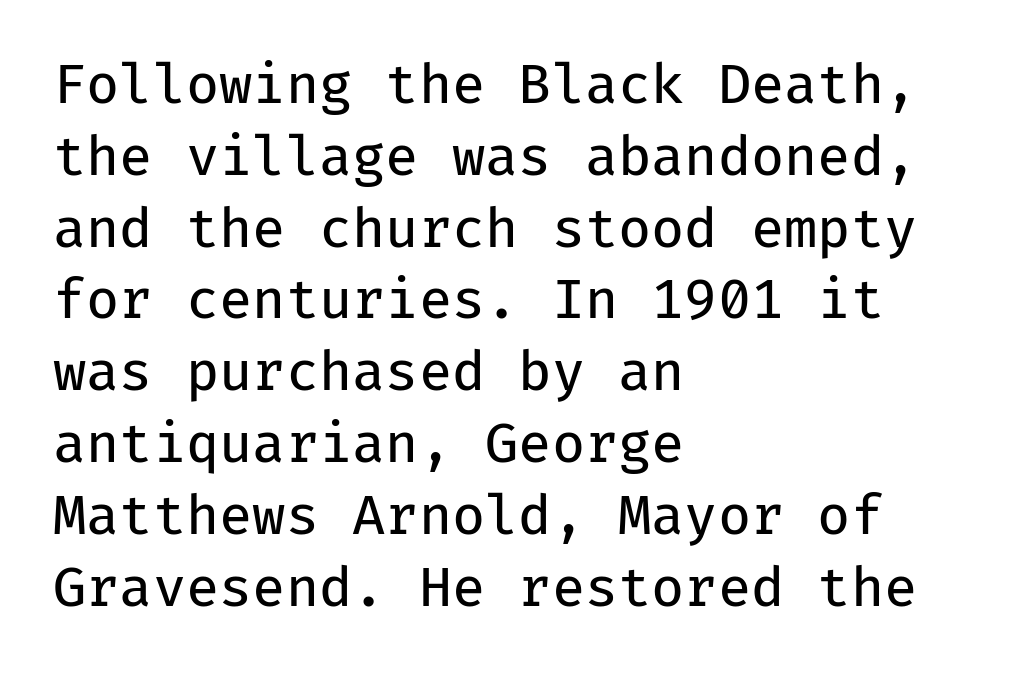
A normal amount of white space separates one row of letters from the next. Does the type have serifs? No, each stem ends abruptly. Here the designer chose a console-style face with uniform glyph widths. This reads as an unemphasized weight, regular at the heaviest. These lines stack with their left ends in a neat column.
